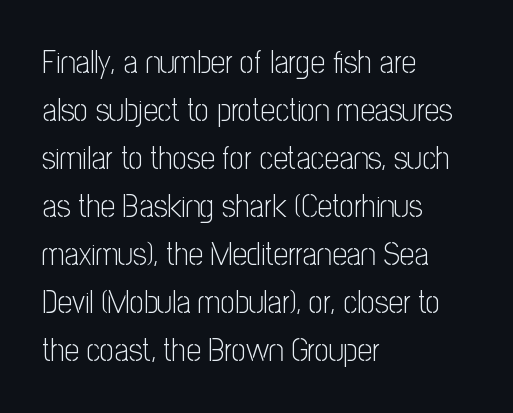
The image shows 32 px light, condensed sans-serif type, upright; set left-aligned, normal line spacing (1.5x), normal letter spacing, not underlined; low stroke contrast and a medium x-height.
